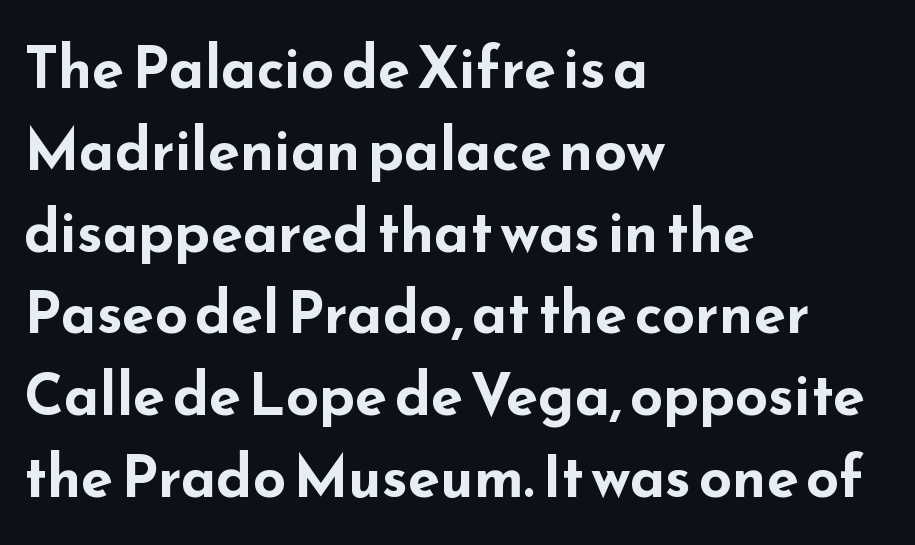
Q: Is the text bold? A: Yes.
Q: Is the text italic (slanted)? A: No, it is upright.
Q: Is the typeface a serif or a sans-serif typeface? A: Sans-serif.
Q: Is the text underlined? A: No.
Q: How is the paragraph aligned? A: Left-aligned.
Q: Is the spacing between letters normal or unusually wide? A: Normal.
Q: Is the spacing between lines tight, normal or loose? A: Normal.
Q: Width (condensed, normal, or wide)? A: Wide.
Q: Stroke contrast? A: Low.
Q: x-height? A: Small.
Q: Monospaced? A: No.
